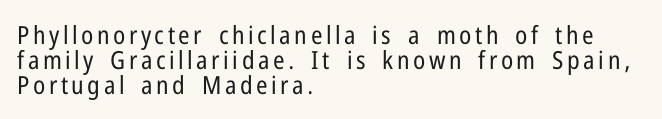
The image shows 25 px text type, upright; set left-aligned, tight line spacing (1.0x), not underlined.
